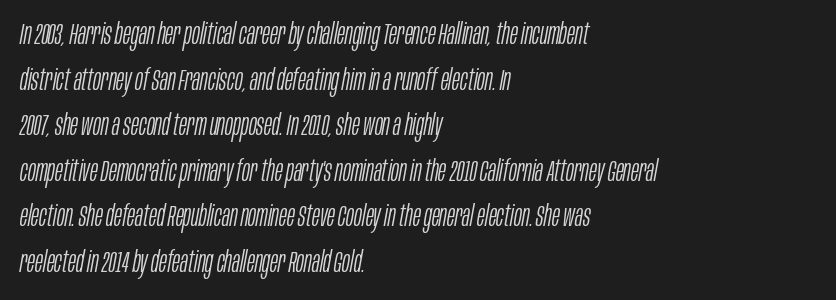
{"italic": "yes", "lean": "right", "slant_degrees": 10, "bold": "no", "weight": "light", "width": "condensed", "stroke_contrast": "low", "x_height": "large", "monospaced": "no", "underline": "no", "align": "left", "line_spacing": "normal", "line_spacing_ratio": 1.52, "letter_spacing": "normal", "letter_spacing_em": 0.0, "glyph_px": 30}
